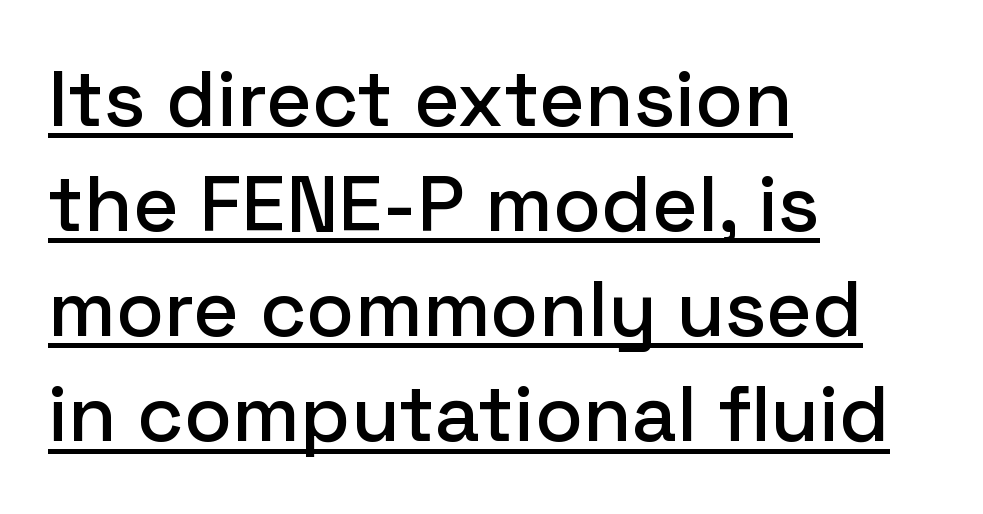
{"serif": "no", "italic": "no", "width": "normal", "stroke_contrast": "low", "x_height": "medium", "monospaced": "no", "underline": "yes", "align": "left", "line_spacing": "normal", "line_spacing_ratio": 1.33, "letter_spacing": "normal", "letter_spacing_em": 0.0, "glyph_px": 79}
